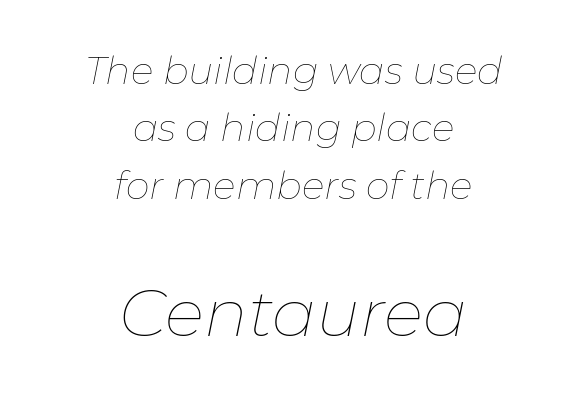
The image shows 66 px thin type, italic (leaning right); set centered, normal line spacing (1.51x), normal letter spacing, not underlined; the second (bottom) block is 1.74x larger; low stroke contrast and a medium x-height.
